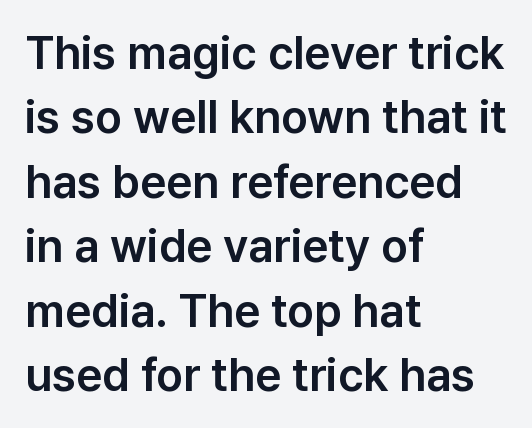
Q: Is the text italic (slanted)? A: No, it is upright.
Q: Is the typeface a serif or a sans-serif typeface? A: Sans-serif.
Q: Is the text underlined? A: No.
Q: How is the paragraph aligned? A: Left-aligned.
Q: Is the spacing between letters normal or unusually wide? A: Normal.
Q: Is the spacing between lines tight, normal or loose? A: Normal.
Q: Width (condensed, normal, or wide)? A: Normal.
Q: Stroke contrast? A: Low.
Q: x-height? A: Medium.
Q: Monospaced? A: No.
